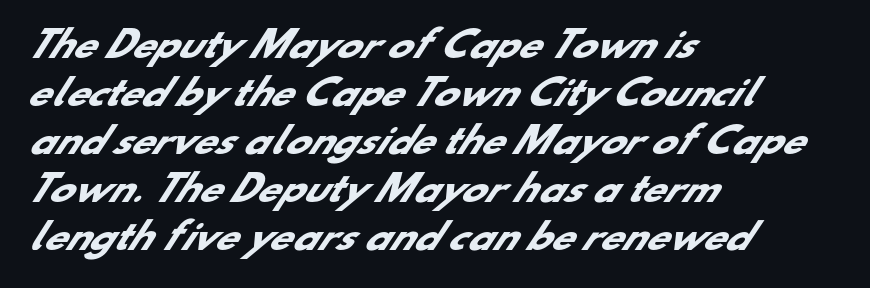
The image shows 36 px heavy sans-serif type; set left-aligned, normal line spacing (1.33x), normal letter spacing, not underlined; low stroke contrast and a small x-height.
